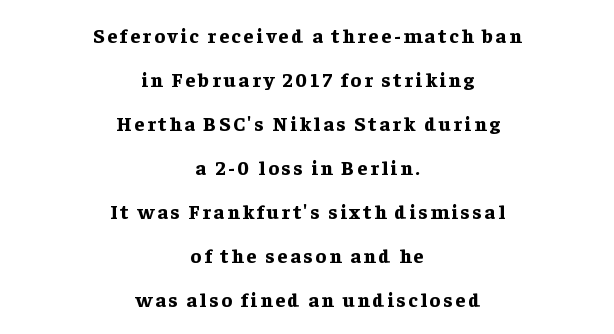
These lines are centered, leaving both edges ragged. Thick stems and heavy bowls — unmistakably bold. Do the letters lean? They stand straight. Anything drawn beneath the words? Only blank space. Vertically, the passage feels expansive, rows floating well apart.
